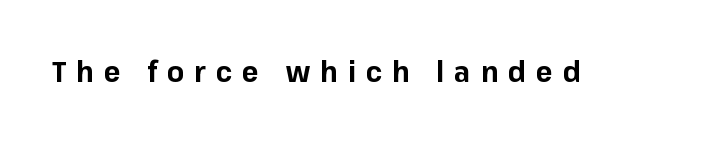
It's the straight-up-and-down kind of type. Typographic density is high because the face is bold. Here the designer chose a conventional face with non-uniform glyph widths. The zone under the glyphs is completely vacant. The passage shown has open, widely tracked lettering throughout. Typographically, this falls in the sans-serif category.
